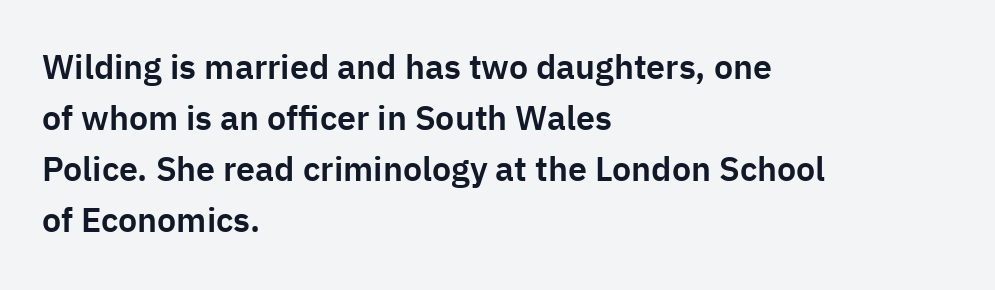
Q: Is the text italic (slanted)? A: No, it is upright.
Q: Is the typeface a serif or a sans-serif typeface? A: Sans-serif.
Q: Is the text underlined? A: No.
Q: How is the paragraph aligned? A: Left-aligned.
Q: Is the spacing between letters normal or unusually wide? A: Normal.
Q: Is the spacing between lines tight, normal or loose? A: Normal.
Q: Width (condensed, normal, or wide)? A: Normal.
Q: Stroke contrast? A: Low.
Q: x-height? A: Medium.
Q: Monospaced? A: No.
